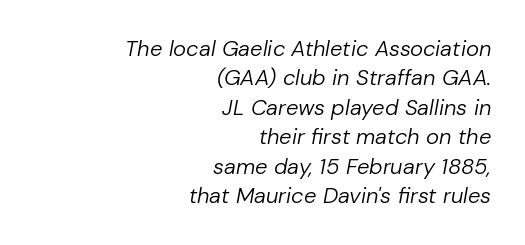
The space beneath each line is pristine and unruled. Regarding leading, the lines here are spaced in the standard way. Yep, that's italic — everything's leaning. Line ends are locked; line starts wander. Stem width sits at or under what a default text font uses. Honestly, the letter spacing is just normal — you wouldn't notice it.
